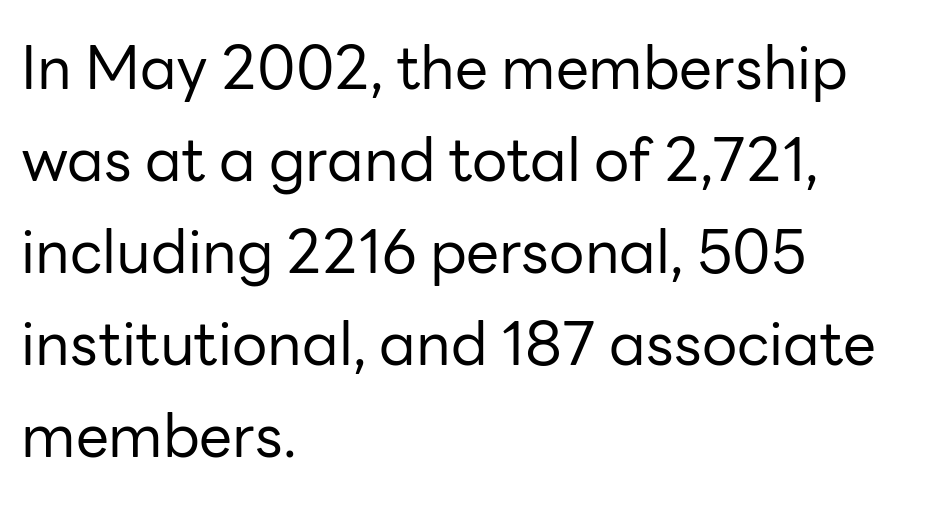
Q: Is the text bold? A: No.
Q: Is the text italic (slanted)? A: No, it is upright.
Q: Is the typeface a serif or a sans-serif typeface? A: Sans-serif.
Q: Is the text underlined? A: No.
Q: How is the paragraph aligned? A: Left-aligned.
Q: Is the spacing between letters normal or unusually wide? A: Normal.
Q: Is the spacing between lines tight, normal or loose? A: Normal.
Q: Width (condensed, normal, or wide)? A: Normal.
Q: Stroke contrast? A: Low.
Q: x-height? A: Medium.
Q: Monospaced? A: No.
